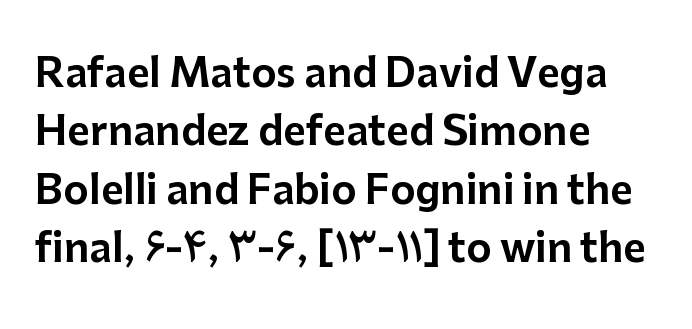
Q: Is the text italic (slanted)? A: No, it is upright.
Q: Is the typeface a serif or a sans-serif typeface? A: Sans-serif.
Q: Is the text underlined? A: No.
Q: How is the paragraph aligned? A: Left-aligned.
Q: Is the spacing between letters normal or unusually wide? A: Normal.
Q: Is the spacing between lines tight, normal or loose? A: Normal.
Q: Width (condensed, normal, or wide)? A: Normal.
Q: Stroke contrast? A: Low.
Q: x-height? A: Medium.
Q: Monospaced? A: No.
